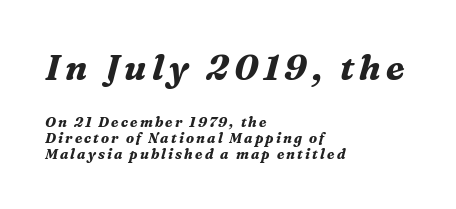
The image shows 35 px bold serif type, italic (leaning right); set left-aligned, tight line spacing (1.15x), not underlined; the first (top) block is 2.5x larger; medium stroke contrast and a medium x-height.
